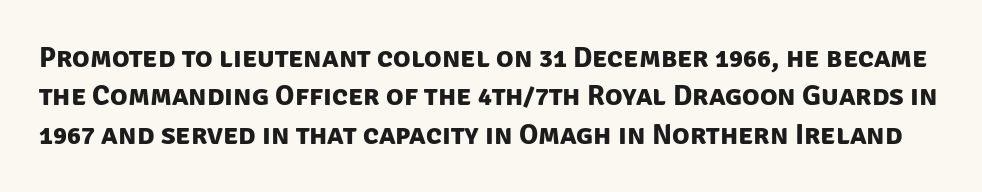
Q: Is the text bold? A: Yes.
Q: Is the typeface a serif or a sans-serif typeface? A: Sans-serif.
Q: Is the text underlined? A: No.
Q: Is the spacing between letters normal or unusually wide? A: Normal.
Q: Is the spacing between lines tight, normal or loose? A: Normal.
Q: Width (condensed, normal, or wide)? A: Normal.
Q: Stroke contrast? A: Low.
Q: x-height? A: Large.
Q: Monospaced? A: No.
